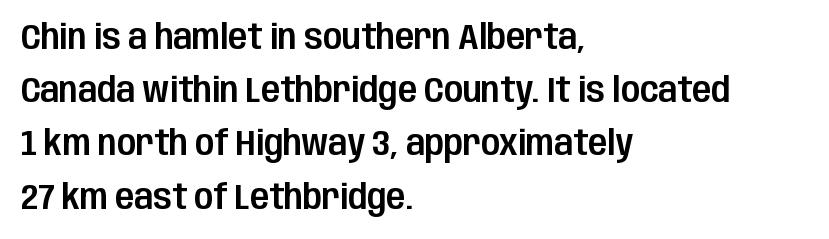
Q: Is the text italic (slanted)? A: No, it is upright.
Q: Is the typeface a serif or a sans-serif typeface? A: Sans-serif.
Q: Is the text underlined? A: No.
Q: How is the paragraph aligned? A: Left-aligned.
Q: Is the spacing between letters normal or unusually wide? A: Normal.
Q: Is the spacing between lines tight, normal or loose? A: Normal.
Q: Width (condensed, normal, or wide)? A: Condensed.
Q: Stroke contrast? A: Low.
Q: x-height? A: Large.
Q: Monospaced? A: No.
